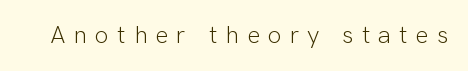
{"italic": "no", "bold": "no", "underline": "no", "letter_spacing": "wide", "letter_spacing_em": 0.32, "glyph_px": 25}
